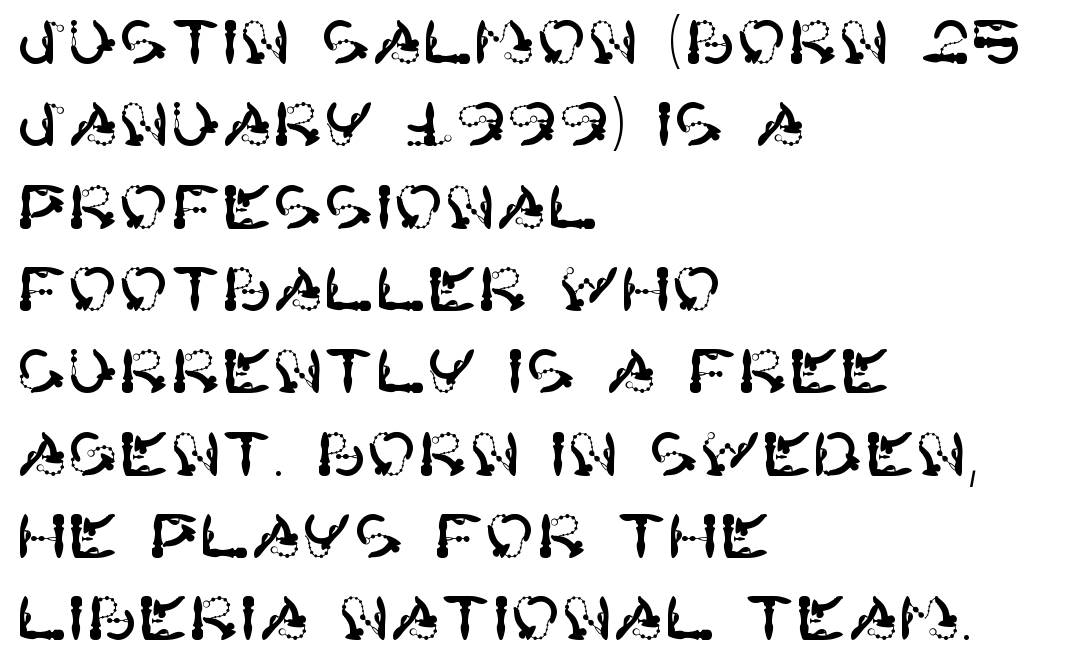
The image shows 61 px sans-serif type, upright; set left-aligned, normal line spacing (1.35x), normal letter spacing, not underlined; high stroke contrast and a large x-height.
